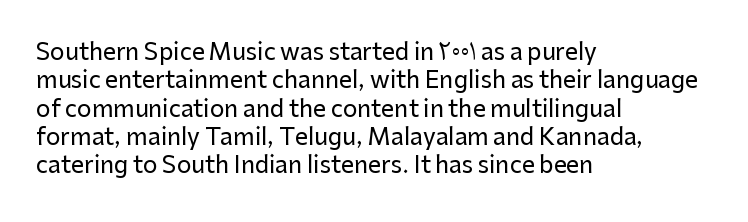
The image shows 23 px text type, upright; set left-aligned, line spacing 1.23x, normal letter spacing, not underlined.
